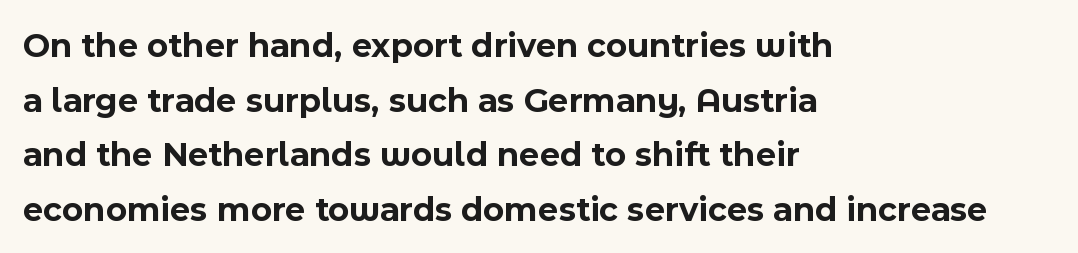
Q: Is the text bold? A: Yes.
Q: Is the text italic (slanted)? A: No, it is upright.
Q: Is the typeface a serif or a sans-serif typeface? A: Sans-serif.
Q: Is the text underlined? A: No.
Q: How is the paragraph aligned? A: Left-aligned.
Q: Is the spacing between letters normal or unusually wide? A: Normal.
Q: Is the spacing between lines tight, normal or loose? A: Normal.
Q: Width (condensed, normal, or wide)? A: Normal.
Q: x-height? A: Medium.
Q: Monospaced? A: No.
